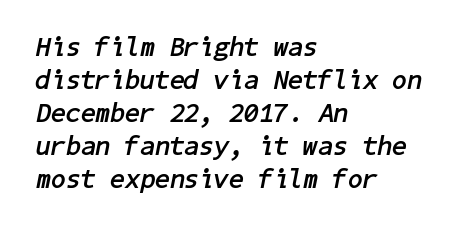
Q: Is the text bold? A: Yes.
Q: Is the text italic (slanted)? A: Yes, it leans right by about 11 degrees.
Q: Is the text underlined? A: No.
Q: How is the paragraph aligned? A: Left-aligned.
Q: Is the spacing between letters normal or unusually wide? A: Normal.
